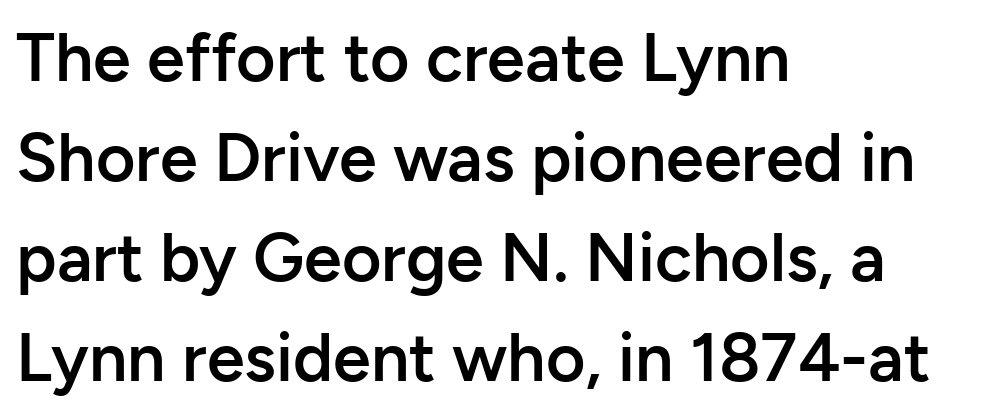
The letterforms sit shoulder to shoulder at normal distance. If you drew a ruler down the left edge, every line would touch it. The specimen omits any rule beneath the text block's lines. Each letter keeps its own natural width here, so spacing adapts to shape. The letters stand straight up with perfectly vertical stems. Is this a sans? Yes — the strokes have no serifs.
